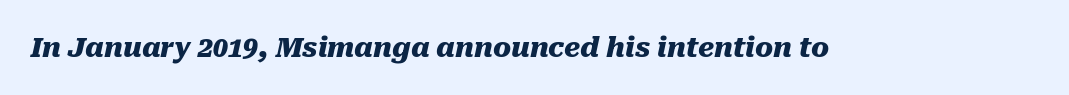
{"italic": "yes", "lean": "right", "slant_degrees": 10, "bold": "yes", "underline": "no", "letter_spacing": "normal", "letter_spacing_em": 0.0, "glyph_px": 27}
